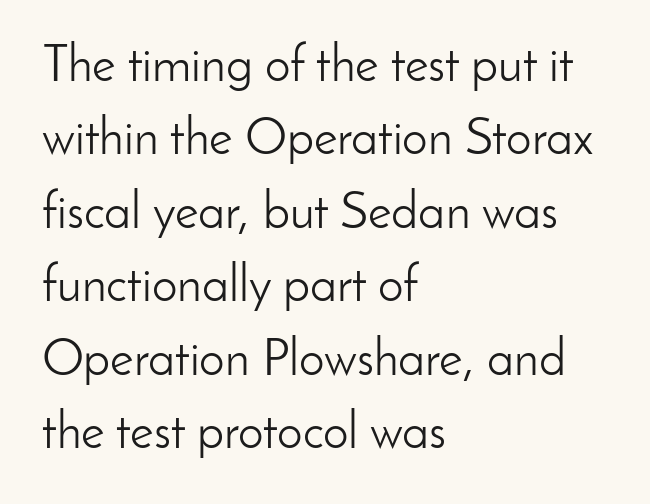
{"serif": "no", "italic": "no", "bold": "no", "weight": "light", "width": "normal", "stroke_contrast": "low", "x_height": "small", "monospaced": "no", "underline": "no", "align": "left", "line_spacing": "normal", "line_spacing_ratio": 1.44, "letter_spacing": "normal", "letter_spacing_em": 0.0, "glyph_px": 51}
